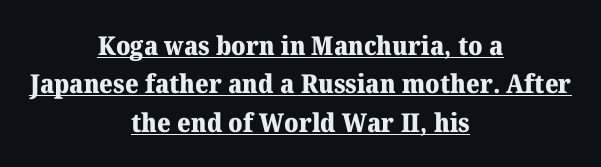
Heavy-handed strokes throughout: this text is bold. Students, observe: this is what conventionally led text looks like. The lettering stays uniformly vertical, giving the passage a roman look. These lines stack symmetrically, like a column narrowing and widening about its center.
